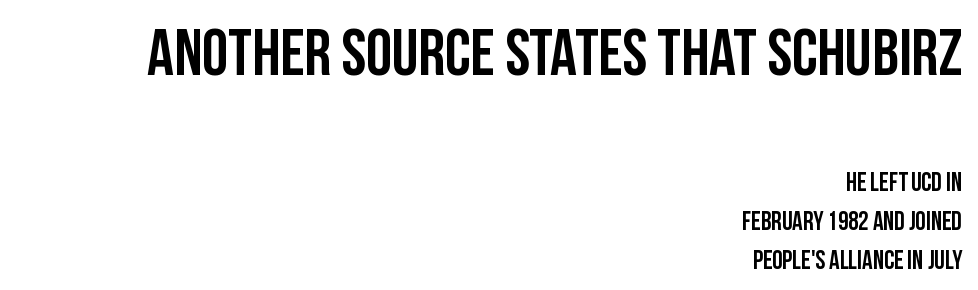
Q: Is the text italic (slanted)? A: No, it is upright.
Q: Is the typeface a serif or a sans-serif typeface? A: Sans-serif.
Q: Is the text underlined? A: No.
Q: How is the paragraph aligned? A: Right-aligned.
Q: Is the spacing between letters normal or unusually wide? A: Normal.
Q: Is the spacing between lines tight, normal or loose? A: Normal.
Q: Which block of text is set in a larger size, the first (top) or the second (bottom)? A: The first (top) one.
Q: Width (condensed, normal, or wide)? A: Condensed.
Q: Stroke contrast? A: Low.
Q: x-height? A: Large.
Q: Monospaced? A: No.
